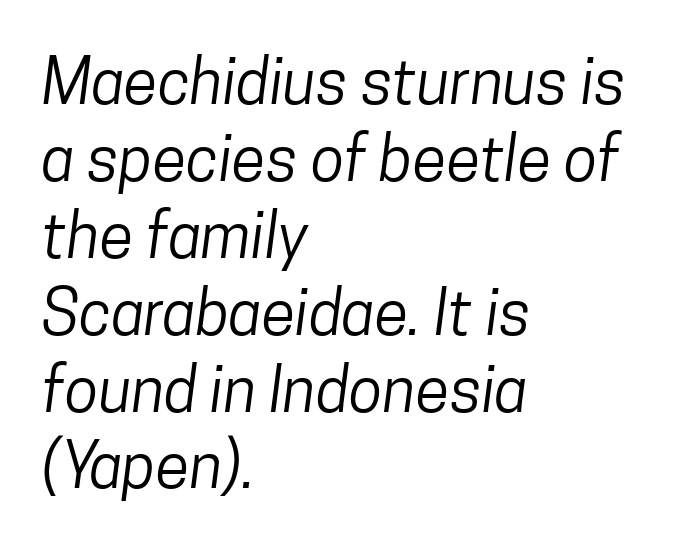
The image shows 62 px regular-weight, condensed sans-serif type; set left-aligned, line spacing 1.24x, normal letter spacing, not underlined; low stroke contrast and a medium x-height.
